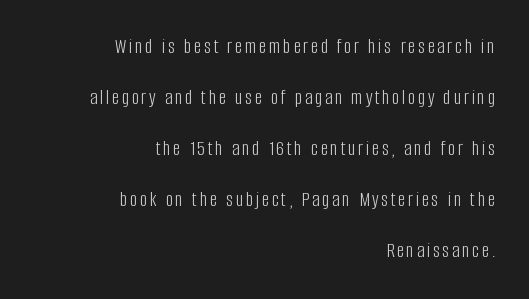
{"italic": "no", "bold": "no", "underline": "no", "align": "right", "line_spacing": "loose", "line_spacing_ratio": 2.43, "glyph_px": 21}
